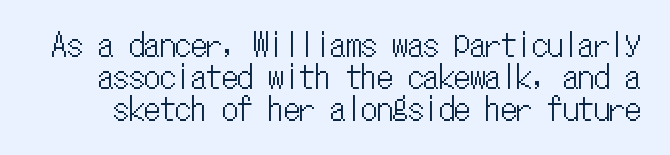
The passage shown stacks its lines with hardly any gap. The letters march in equal steps, a hallmark of fixed-pitch type. Glyph-to-glyph distance matches everyday printed text. The typography opts for an upright posture over an oblique one. Honestly, there is no underline to notice here at all.
